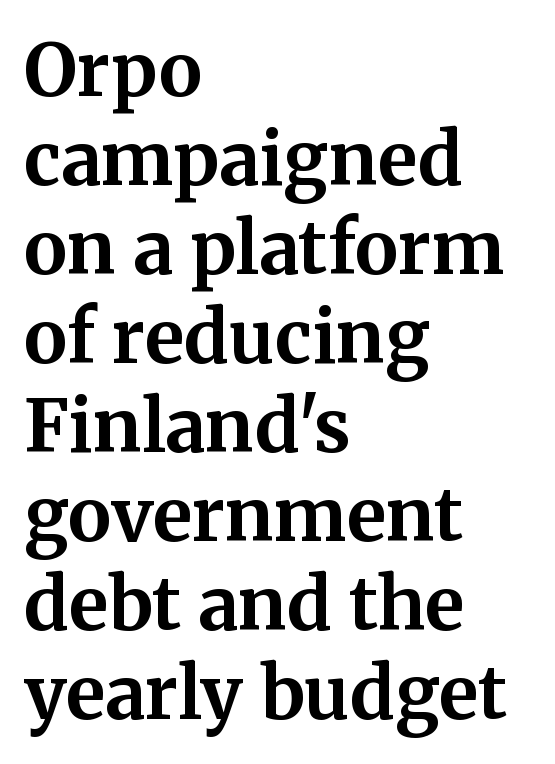
{"serif": "yes", "italic": "no", "bold": "yes", "weight": "bold", "width": "normal", "stroke_contrast": "medium", "x_height": "medium", "monospaced": "no", "underline": "no", "align": "left", "line_spacing_ratio": 1.22, "letter_spacing": "normal", "letter_spacing_em": 0.0, "glyph_px": 73}
